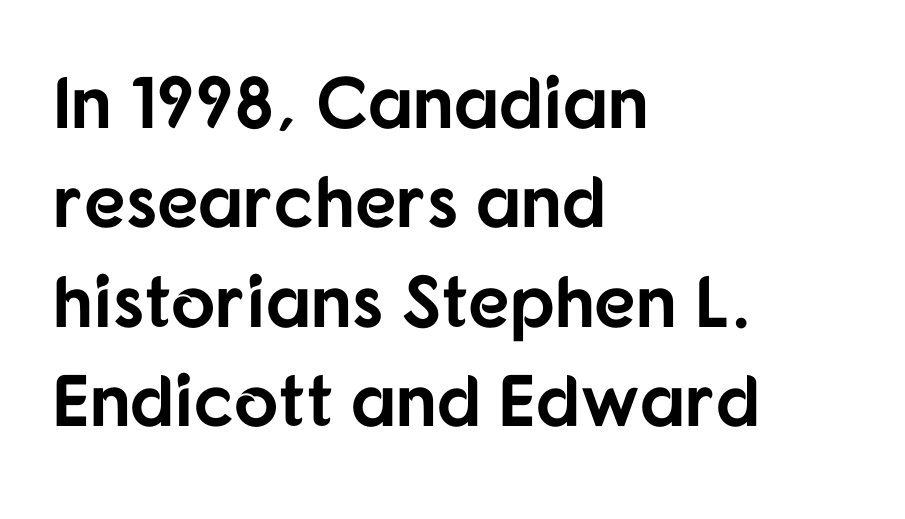
{"serif": "no", "italic": "no", "bold": "yes", "weight": "bold", "width": "normal", "stroke_contrast": "low", "x_height": "medium", "monospaced": "no", "underline": "no", "align": "left", "line_spacing": "normal", "line_spacing_ratio": 1.36, "letter_spacing": "normal", "letter_spacing_em": 0.0, "glyph_px": 73}
